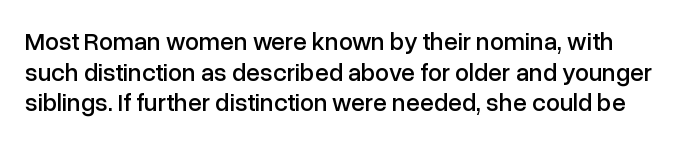
{"italic": "no", "underline": "no", "line_spacing_ratio": 1.23, "letter_spacing": "normal", "letter_spacing_em": 0.0, "glyph_px": 25}
